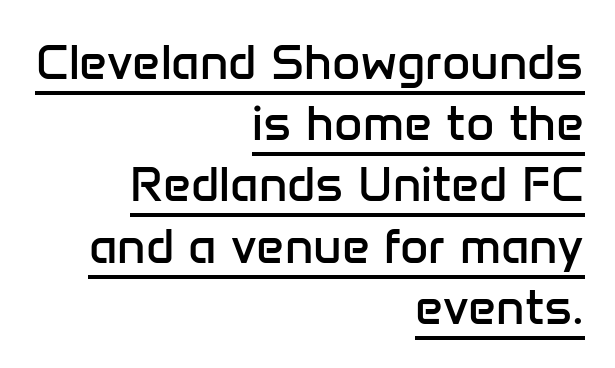
Q: Is the text bold? A: No.
Q: Is the text italic (slanted)? A: No, it is upright.
Q: Is the typeface a serif or a sans-serif typeface? A: Sans-serif.
Q: Is the text underlined? A: Yes.
Q: How is the paragraph aligned? A: Right-aligned.
Q: Is the spacing between letters normal or unusually wide? A: Normal.
Q: Is the spacing between lines tight, normal or loose? A: Normal.
Q: Width (condensed, normal, or wide)? A: Normal.
Q: Stroke contrast? A: Low.
Q: x-height? A: Medium.
Q: Monospaced? A: No.
